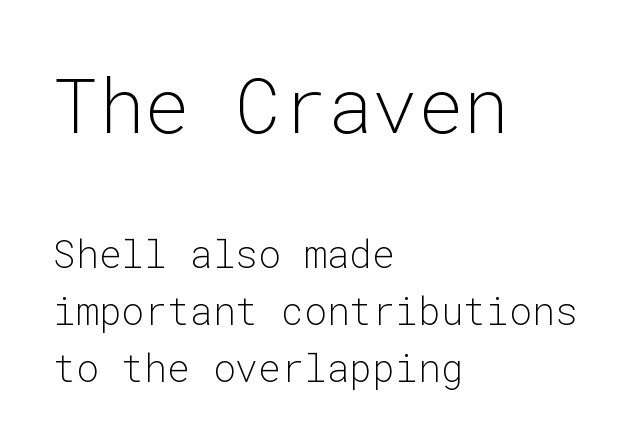
The image shows 76 px light sans-serif type, upright, monospaced; set left-aligned, normal line spacing (1.5x), normal letter spacing, not underlined; the first (top) block is 2.0x larger; low stroke contrast and a medium x-height.
